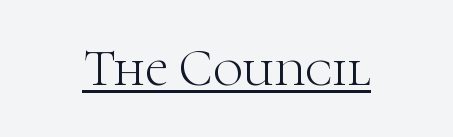
{"serif": "yes", "italic": "no", "bold": "no", "weight": "light", "width": "normal", "stroke_contrast": "high", "x_height": "medium", "monospaced": "no", "underline": "yes", "letter_spacing": "normal", "letter_spacing_em": 0.0, "glyph_px": 51}
